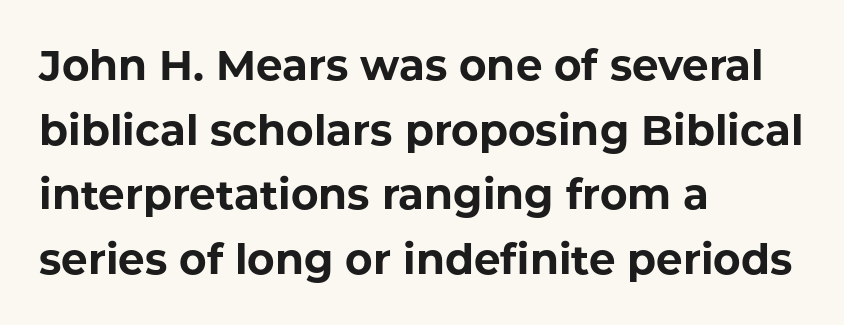
Does the lettering tilt? It doesn't — this is upright. Each new line begins a customary step beneath the previous one. Each line starts at the same left margin while the right side varies. Every letter is thick-stroked: bold, no question. Bare-footed words on every line.
